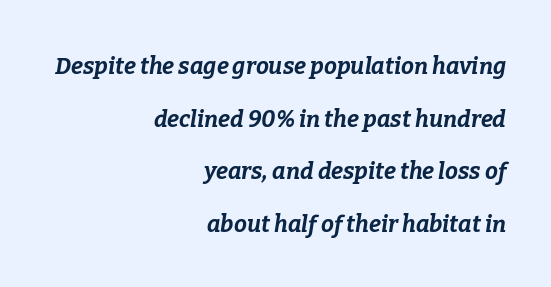
The foot of each line stays bare and open. Reading down the block, your eye finds every line finishing at a fixed right position. Characters follow at the spacing the type designer built in. The axis of the letterforms is tilted away from vertical. The vertical gap from one line to the next is large.
